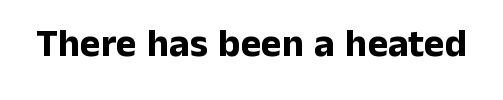
The image shows 39 px bold sans-serif type, upright; set normal letter spacing, not underlined; low stroke contrast and a medium x-height.
